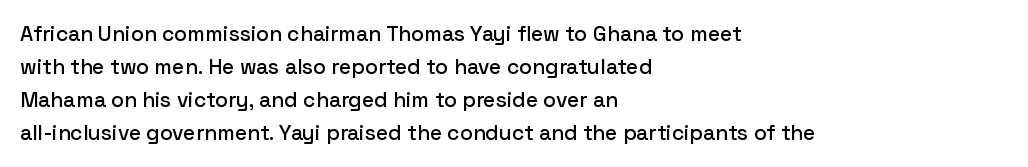
The image shows 21 px text type, upright; set left-aligned, normal line spacing (1.57x), normal letter spacing, not underlined.
